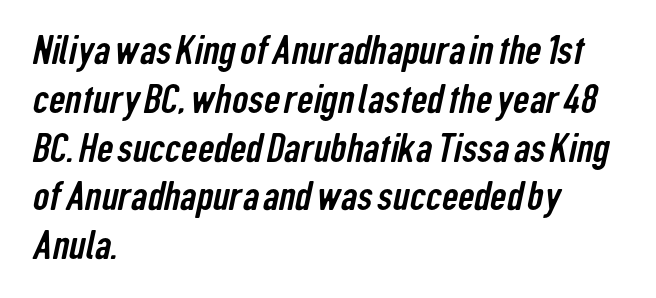
The image shows 40 px condensed sans-serif type; set left-aligned, line spacing 1.22x, normal letter spacing, not underlined; low stroke contrast and a medium x-height.
